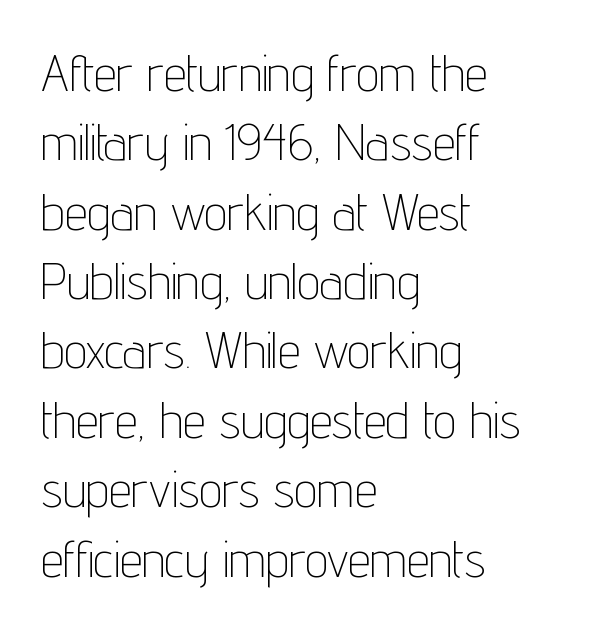
Leading matches the norm, producing a regular column. Quick note: underline off. Compared with a centered layout, this one pins lines to the left instead. The type is set solid horizontally, with unmodified tracking.
